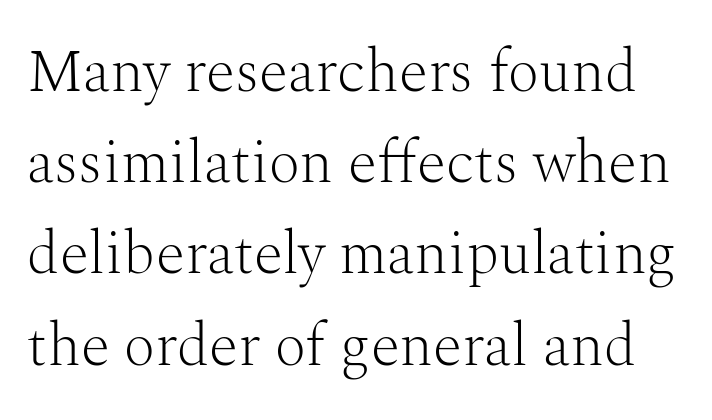
{"serif": "yes", "italic": "no", "bold": "no", "weight": "light", "width": "normal", "stroke_contrast": "medium", "x_height": "medium", "monospaced": "no", "underline": "no", "line_spacing": "normal", "line_spacing_ratio": 1.52, "letter_spacing": "normal", "letter_spacing_em": 0.0, "glyph_px": 60}
